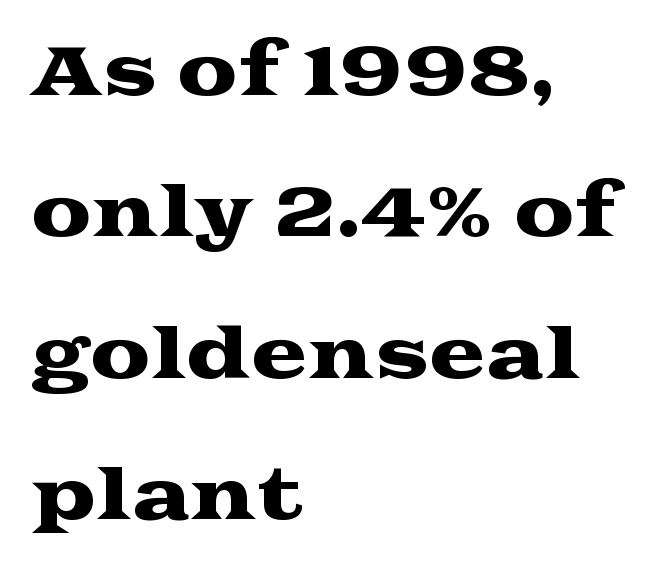
The image shows 68 px wide serif type, upright; set left-aligned, loose line spacing (2.08x), normal letter spacing, not underlined; medium stroke contrast and a medium x-height.
